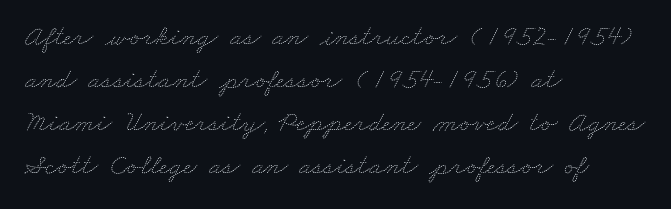
The image shows 29 px thin, wide type; set left-aligned, normal line spacing (1.48x), normal letter spacing, not underlined; medium stroke contrast and a small x-height.
